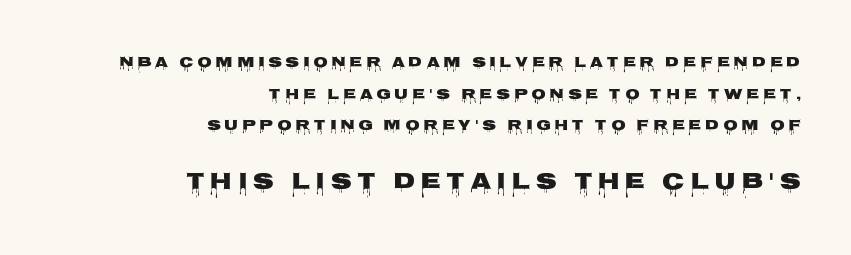
{"italic": "no", "underline": "no", "align": "right", "line_spacing": "loose", "line_spacing_ratio": 2.11, "letter_spacing": "wide", "letter_spacing_em": 0.24, "larger_block": "second", "size_ratio": 1.53, "glyph_px": 23}
